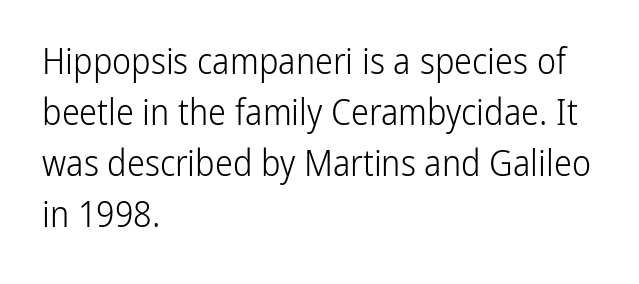
Q: Is the text bold? A: No.
Q: Is the text italic (slanted)? A: No, it is upright.
Q: Is the typeface a serif or a sans-serif typeface? A: Sans-serif.
Q: Is the text underlined? A: No.
Q: How is the paragraph aligned? A: Left-aligned.
Q: Is the spacing between letters normal or unusually wide? A: Normal.
Q: Is the spacing between lines tight, normal or loose? A: Normal.
Q: Width (condensed, normal, or wide)? A: Condensed.
Q: Stroke contrast? A: Low.
Q: x-height? A: Medium.
Q: Monospaced? A: No.
